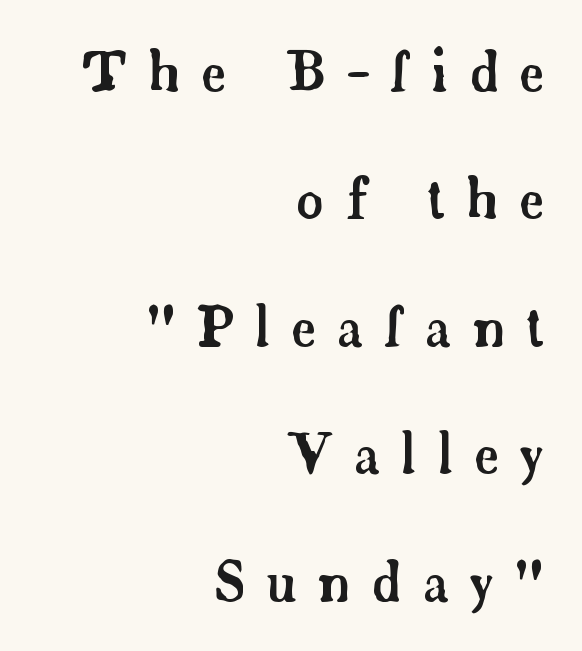
Q: Is the text italic (slanted)? A: No, it is upright.
Q: Is the typeface a serif or a sans-serif typeface? A: Serif.
Q: Is the text underlined? A: No.
Q: How is the paragraph aligned? A: Right-aligned.
Q: Is the spacing between letters normal or unusually wide? A: Unusually wide.
Q: Is the spacing between lines tight, normal or loose? A: Loose.
Q: Width (condensed, normal, or wide)? A: Normal.
Q: Stroke contrast? A: Low.
Q: x-height? A: Small.
Q: Monospaced? A: No.
